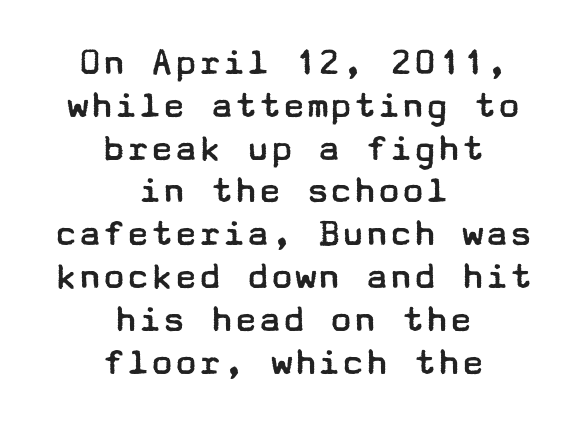
Quick note: not italic, upright. The passage shown is typeset with a sans-serif family. The words here are not underlined. The line-height multiplier appears low, near solid setting.
